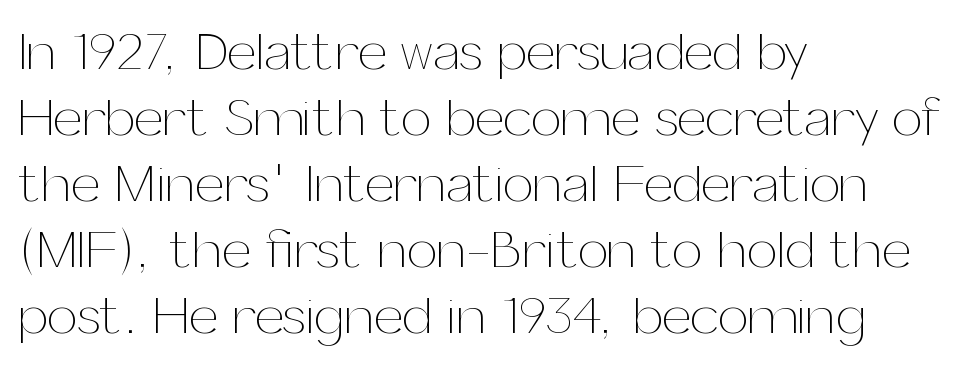
The image shows 54 px thin type, upright; set left-aligned, line spacing 1.22x, normal letter spacing, not underlined; medium stroke contrast and a medium x-height.
